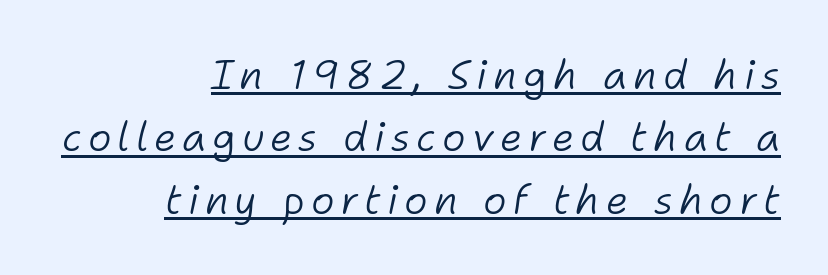
{"italic": "yes", "lean": "right", "slant_degrees": 11, "bold": "no", "weight": "light", "width": "normal", "stroke_contrast": "low", "x_height": "medium", "monospaced": "no", "underline": "yes", "align": "right", "line_spacing": "normal", "line_spacing_ratio": 1.56, "glyph_px": 40}
